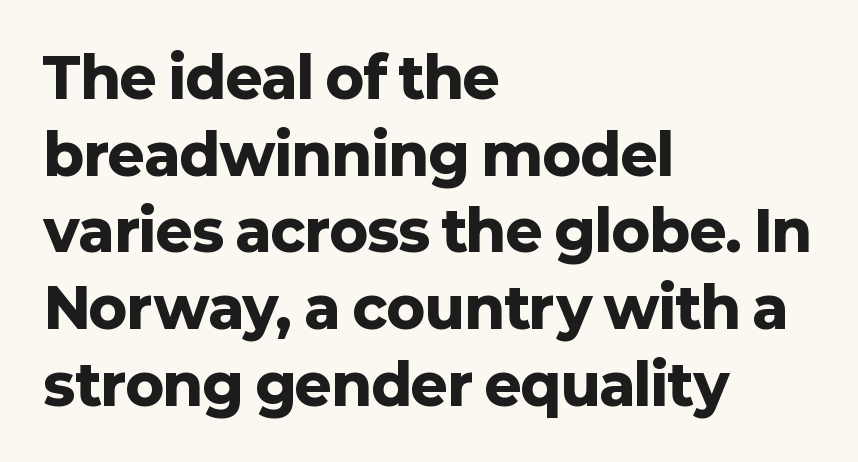
Q: Is the text bold? A: Yes.
Q: Is the text italic (slanted)? A: No, it is upright.
Q: Is the typeface a serif or a sans-serif typeface? A: Sans-serif.
Q: Is the text underlined? A: No.
Q: How is the paragraph aligned? A: Left-aligned.
Q: Is the spacing between letters normal or unusually wide? A: Normal.
Q: Is the spacing between lines tight, normal or loose? A: Normal.
Q: Width (condensed, normal, or wide)? A: Normal.
Q: Stroke contrast? A: Low.
Q: x-height? A: Medium.
Q: Monospaced? A: No.
